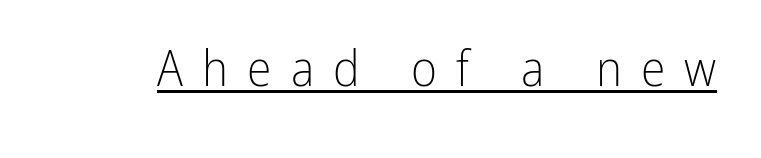
Letterform terminals end flat and unadorned throughout the passage. The specimen reads as upright at a glance. Bold? No — there's no thickening of the strokes. Is this a fixed-width face? No — the glyphs have proportional, varying widths. The line texture is sparse and dotted thanks to wide tracking. The rendered words wear a rule along their underside.
